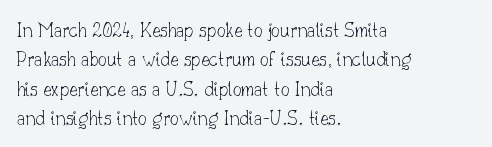
{"italic": "no", "bold": "no", "underline": "no", "align": "left", "line_spacing": "normal", "line_spacing_ratio": 1.33, "letter_spacing": "normal", "letter_spacing_em": 0.0, "glyph_px": 22}
